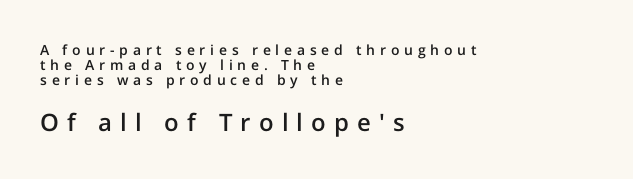
Stroke thickness is moderately raised; the sample reads as semibold. Tightly led — the rows are bunched. Rendered with straight, roman letterforms. Look at the glyph heights: the lower group is clearly the bigger setting. Students, note that the glyphs here are deliberately spaced far apart.
